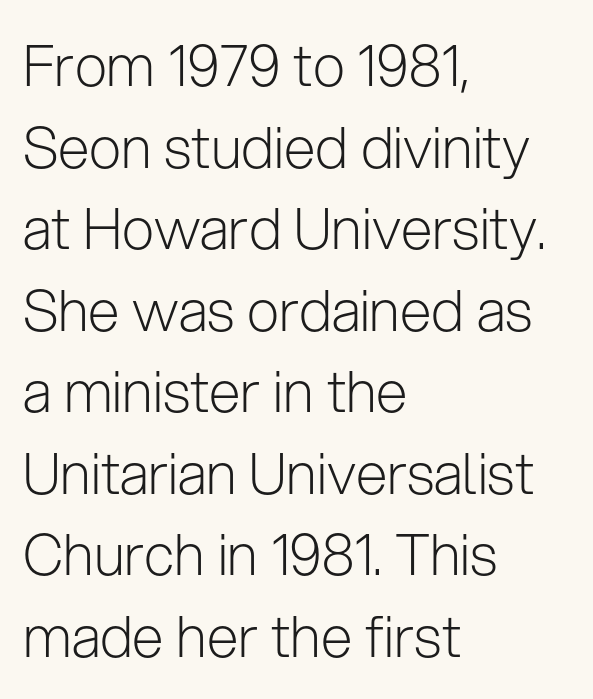
{"serif": "no", "italic": "no", "bold": "no", "weight": "light", "width": "normal", "stroke_contrast": "low", "x_height": "medium", "monospaced": "no", "underline": "no", "align": "left", "line_spacing": "normal", "line_spacing_ratio": 1.43, "letter_spacing": "normal", "letter_spacing_em": 0.0, "glyph_px": 57}
